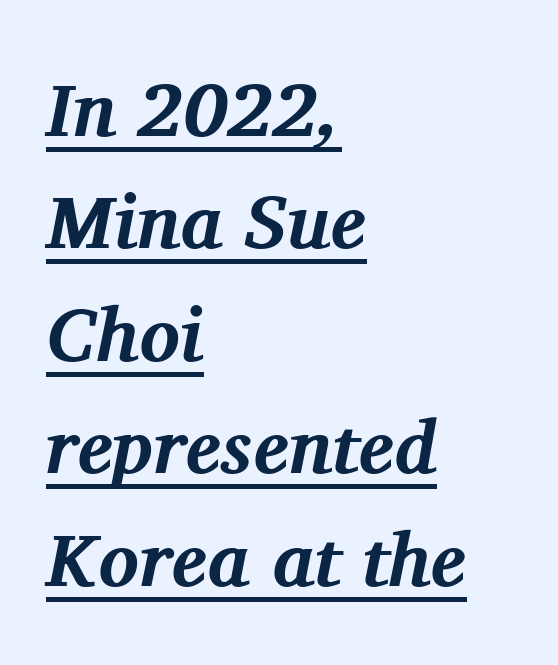
The words here are underlined. An italicized treatment has been applied to the whole sample. Looks like regular typesetting: each glyph gets only the width it needs. How heavy is the stroke? Heavy — this is a bold. Standard letterfit; no display-style spreading of the glyphs. The paragraph shown leans on its left margin.
